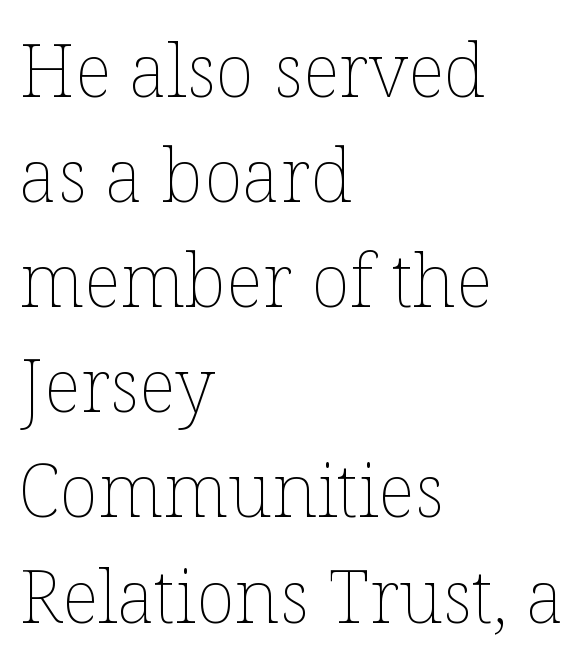
{"italic": "no", "bold": "no", "weight": "thin", "width": "normal", "stroke_contrast": "low", "x_height": "medium", "monospaced": "no", "underline": "no", "align": "left", "line_spacing": "normal", "line_spacing_ratio": 1.44, "letter_spacing": "normal", "letter_spacing_em": 0.0, "glyph_px": 73}
